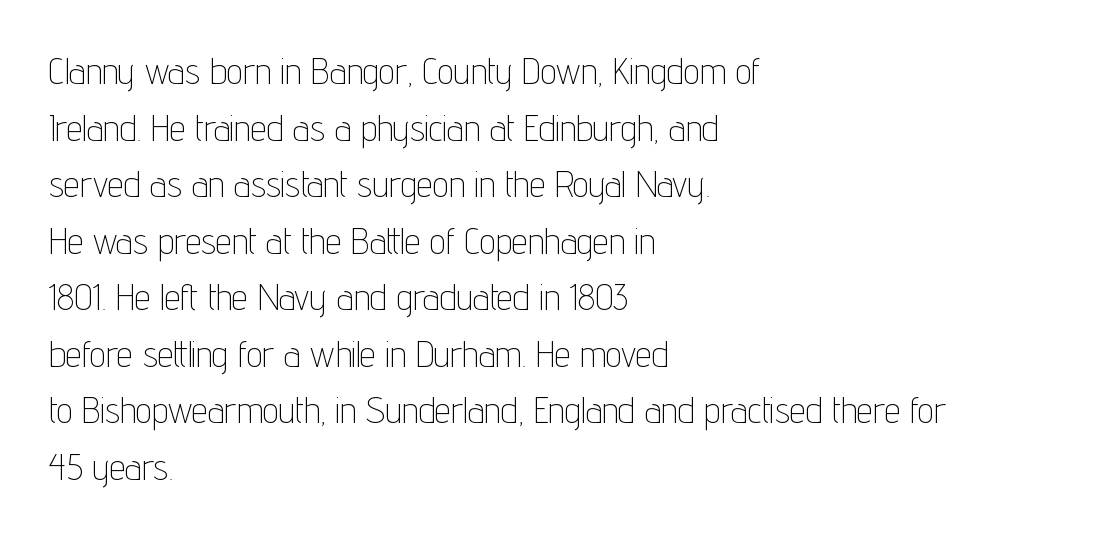
{"serif": "no", "italic": "no", "bold": "no", "weight": "thin", "width": "condensed", "stroke_contrast": "low", "x_height": "medium", "monospaced": "no", "underline": "no", "align": "left", "line_spacing": "normal", "line_spacing_ratio": 1.57, "letter_spacing": "normal", "letter_spacing_em": 0.0, "glyph_px": 36}
